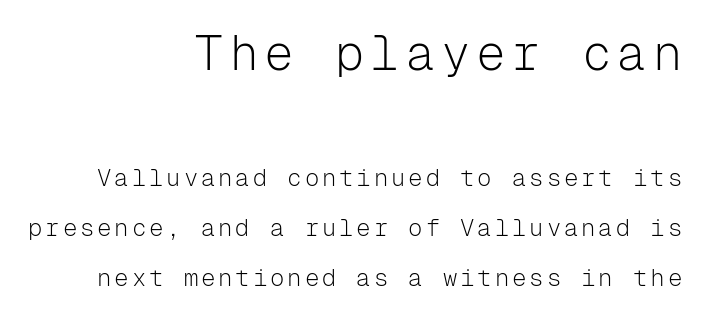
Q: Is the text bold? A: No.
Q: Is the text italic (slanted)? A: No, it is upright.
Q: Is the typeface a serif or a sans-serif typeface? A: Sans-serif.
Q: Is the text underlined? A: No.
Q: How is the paragraph aligned? A: Right-aligned.
Q: Is the spacing between lines tight, normal or loose? A: Loose.
Q: Which block of text is set in a larger size, the first (top) or the second (bottom)? A: The first (top) one.
Q: Width (condensed, normal, or wide)? A: Normal.
Q: Stroke contrast? A: Low.
Q: x-height? A: Medium.
Q: Monospaced? A: Yes.
